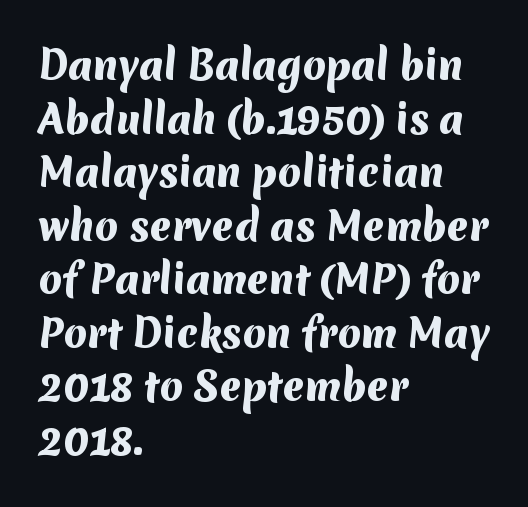
Q: Is the text bold? A: Yes.
Q: Is the typeface a serif or a sans-serif typeface? A: Sans-serif.
Q: Is the text underlined? A: No.
Q: How is the paragraph aligned? A: Left-aligned.
Q: Is the spacing between letters normal or unusually wide? A: Normal.
Q: Is the spacing between lines tight, normal or loose? A: Normal.
Q: Width (condensed, normal, or wide)? A: Normal.
Q: Stroke contrast? A: Medium.
Q: x-height? A: Medium.
Q: Monospaced? A: No.
